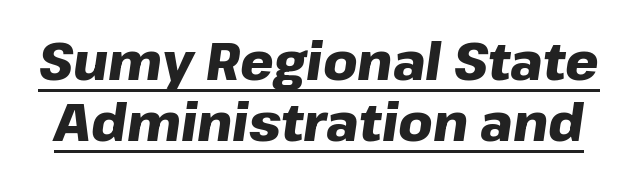
The image shows 53 px heavy type, italic (leaning right); set tight line spacing (1.15x), normal letter spacing, underlined; low stroke contrast and a medium x-height.
